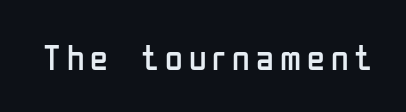
The font is comparable to plain body text, perhaps lighter. Posture: vertical. The foot of each line stays bare and open. Here the designer chose a conventional face with non-uniform glyph widths. The letters carry no serifs — their stems end cleanly without finishing strokes.
